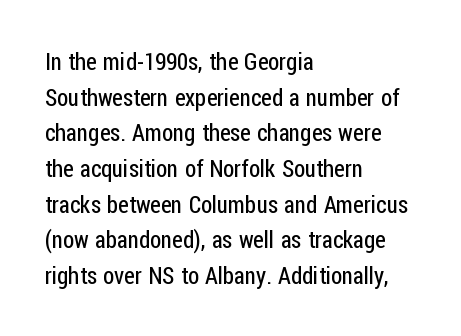
Baseline-to-baseline distance is the conventional proportion of letter height. The passage is arranged the way most books set body copy — flush left. The glyphs are unaccompanied by any horizontal stroke below them. The gaps between neighbouring characters are ordinary and unremarkable.
